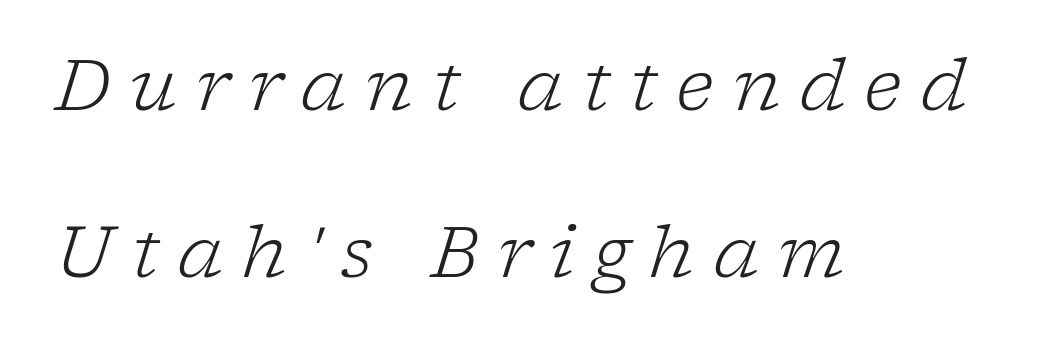
{"serif": "yes", "italic": "yes", "lean": "right", "slant_degrees": 17, "bold": "no", "weight": "light", "width": "normal", "stroke_contrast": "low", "x_height": "medium", "monospaced": "no", "underline": "no", "align": "left", "line_spacing": "loose", "line_spacing_ratio": 2.35, "letter_spacing": "wide", "letter_spacing_em": 0.27, "glyph_px": 71}
